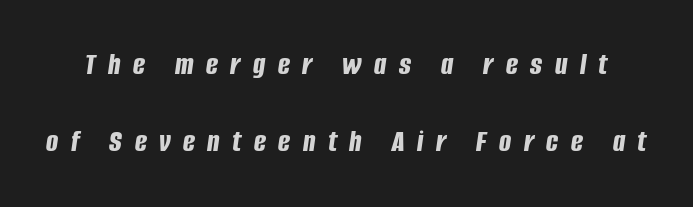
{"italic": "yes", "lean": "right", "slant_degrees": 8, "bold": "yes", "weight": "bold", "width": "condensed", "stroke_contrast": "low", "x_height": "large", "monospaced": "no", "underline": "no", "line_spacing": "loose", "line_spacing_ratio": 2.42, "letter_spacing": "wide", "letter_spacing_em": 0.39, "glyph_px": 32}
